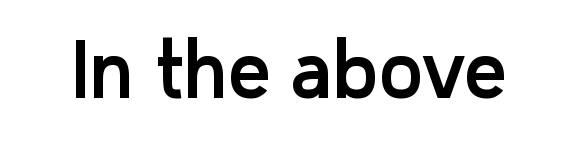
{"serif": "no", "italic": "no", "width": "normal", "stroke_contrast": "low", "x_height": "medium", "monospaced": "no", "underline": "no", "letter_spacing": "normal", "letter_spacing_em": 0.0, "glyph_px": 75}
